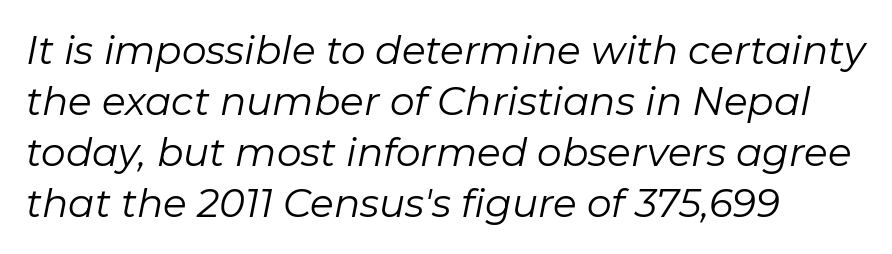
Every character sits at an angle, as italics do. Line spacing here is normal. A typesetter would call this proportional, since set widths differ per character. Each line starts at the same left margin while the right side varies.
